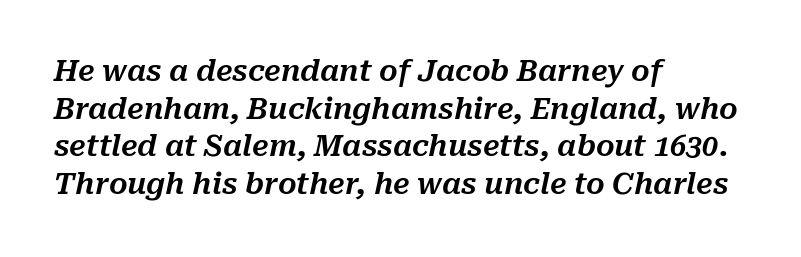
Q: Is the text italic (slanted)? A: Yes, it leans right by about 10 degrees.
Q: Is the text underlined? A: No.
Q: How is the paragraph aligned? A: Left-aligned.
Q: Is the spacing between letters normal or unusually wide? A: Normal.
Q: Is the spacing between lines tight, normal or loose? A: Normal.
Q: Width (condensed, normal, or wide)? A: Normal.
Q: Stroke contrast? A: Medium.
Q: x-height? A: Medium.
Q: Monospaced? A: No.
